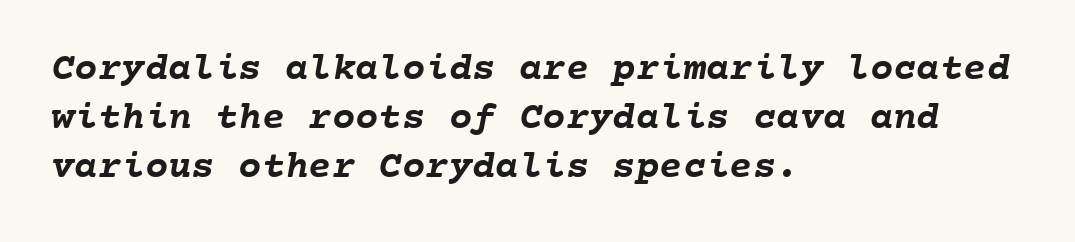
The image shows 39 px semibold type, monospaced; set left-aligned, normal line spacing (1.26x), normal letter spacing, not underlined; low stroke contrast and a medium x-height.
